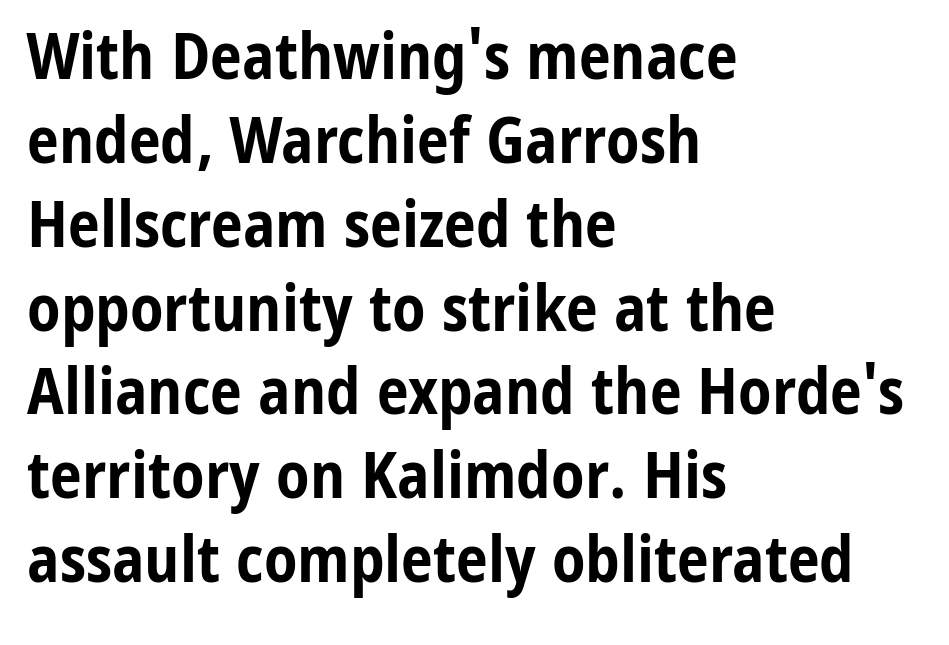
The image shows 64 px bold, condensed sans-serif type, upright; set left-aligned, normal line spacing (1.31x), normal letter spacing, not underlined; low stroke contrast and a medium x-height.
